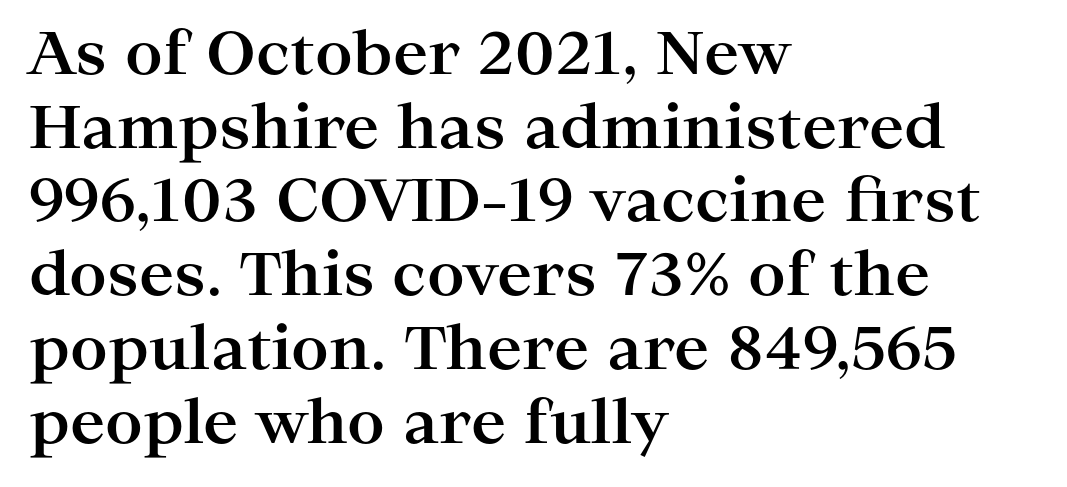
Q: Is the text bold? A: Yes.
Q: Is the text italic (slanted)? A: No, it is upright.
Q: Is the typeface a serif or a sans-serif typeface? A: Serif.
Q: Is the text underlined? A: No.
Q: How is the paragraph aligned? A: Left-aligned.
Q: Is the spacing between letters normal or unusually wide? A: Normal.
Q: Is the spacing between lines tight, normal or loose? A: Normal.
Q: Width (condensed, normal, or wide)? A: Wide.
Q: Stroke contrast? A: High.
Q: x-height? A: Medium.
Q: Monospaced? A: No.
